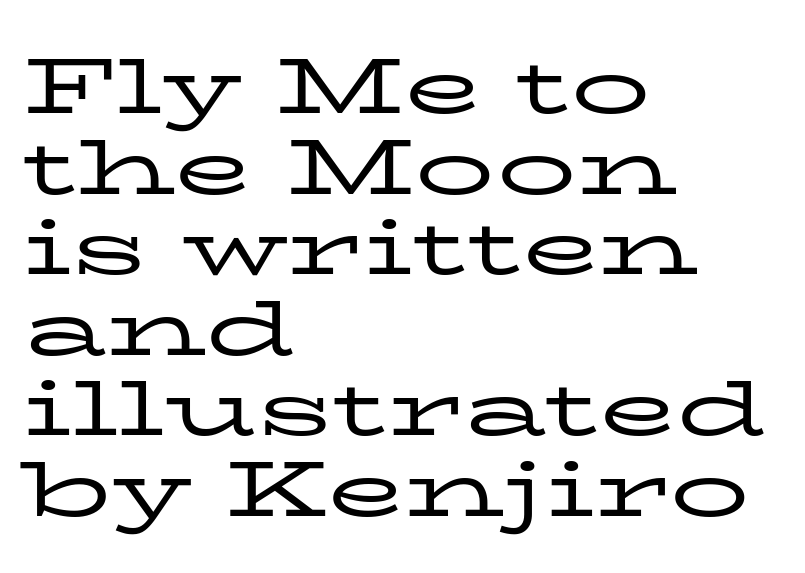
Q: Is the text bold? A: No.
Q: Is the text italic (slanted)? A: No, it is upright.
Q: Is the typeface a serif or a sans-serif typeface? A: Serif.
Q: Is the text underlined? A: No.
Q: How is the paragraph aligned? A: Left-aligned.
Q: Is the spacing between letters normal or unusually wide? A: Normal.
Q: Is the spacing between lines tight, normal or loose? A: Tight.
Q: Width (condensed, normal, or wide)? A: Wide.
Q: Stroke contrast? A: Low.
Q: x-height? A: Medium.
Q: Monospaced? A: No.
